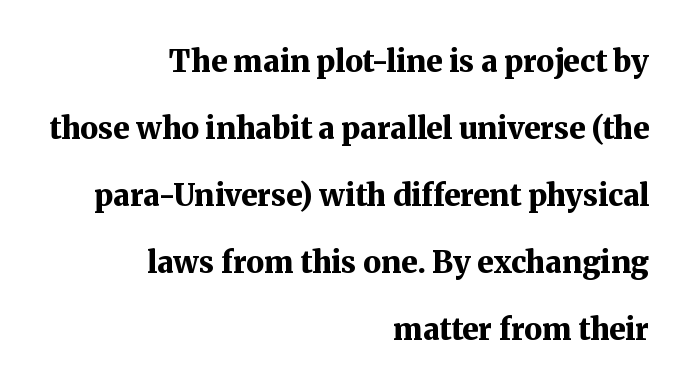
Q: Is the text bold? A: Yes.
Q: Is the text italic (slanted)? A: No, it is upright.
Q: Is the typeface a serif or a sans-serif typeface? A: Serif.
Q: Is the text underlined? A: No.
Q: How is the paragraph aligned? A: Right-aligned.
Q: Is the spacing between letters normal or unusually wide? A: Normal.
Q: Is the spacing between lines tight, normal or loose? A: Loose.
Q: Width (condensed, normal, or wide)? A: Normal.
Q: Stroke contrast? A: Medium.
Q: x-height? A: Medium.
Q: Monospaced? A: No.
